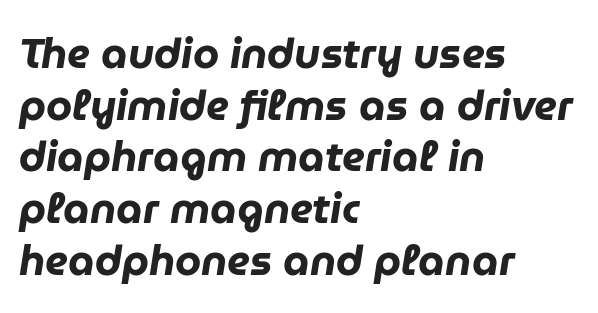
The image shows 42 px heavy type, italic (leaning right); set left-aligned, line spacing 1.23x, normal letter spacing, not underlined; low stroke contrast and a medium x-height.
